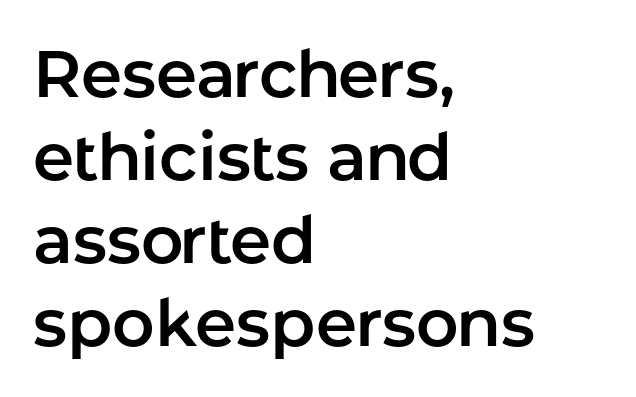
Each line starts at the same left margin while the right side varies. What kind of face is this? One without serifs — a sans. The gaps between neighbouring characters are ordinary and unremarkable. In terms of posture, this sample is upright. This sample keeps an unexceptional amount of space between lines. Descender tails drop into unmarked territory.
